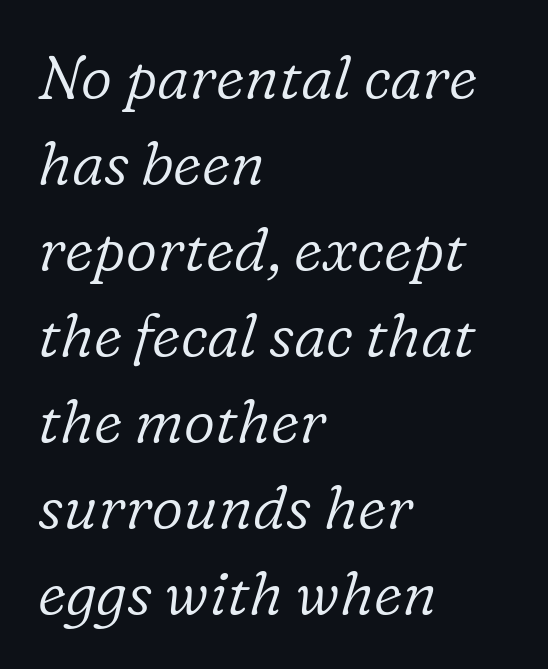
{"serif": "yes", "italic": "yes", "lean": "right", "slant_degrees": 16, "bold": "no", "weight": "light", "width": "normal", "stroke_contrast": "low", "x_height": "medium", "monospaced": "no", "underline": "no", "align": "left", "line_spacing": "normal", "line_spacing_ratio": 1.41, "letter_spacing": "normal", "letter_spacing_em": 0.0, "glyph_px": 61}
